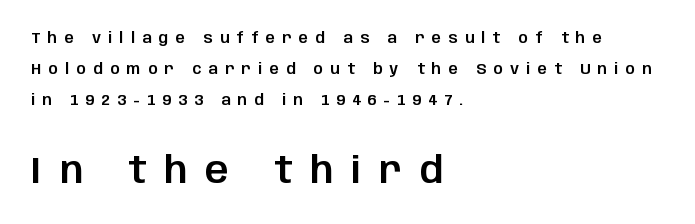
Here the designer chose a conventional face with non-uniform glyph widths. Typeset ragged right — the left edge is the straight one. Compared with typical body copy, the letter spacing here is much looser. Has an underline been added? It has not. Observe the absence of serifs on each vertical stroke in this sample.
